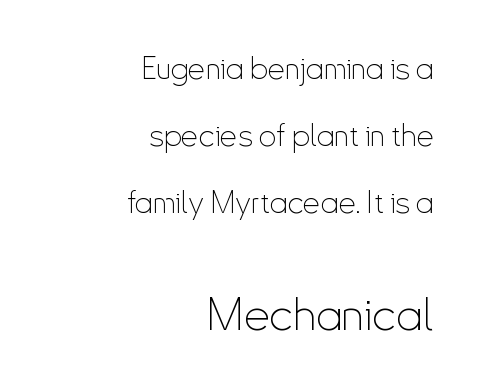
{"serif": "no", "italic": "no", "bold": "no", "weight": "thin", "width": "condensed", "stroke_contrast": "low", "x_height": "small", "monospaced": "no", "underline": "no", "align": "right", "line_spacing": "loose", "line_spacing_ratio": 2.16, "letter_spacing": "normal", "letter_spacing_em": 0.0, "larger_block": "second", "size_ratio": 1.48, "glyph_px": 46}
